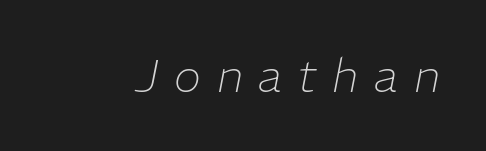
Q: Is the text bold? A: No.
Q: Is the text italic (slanted)? A: Yes, it leans right by about 11 degrees.
Q: Is the text underlined? A: No.
Q: Is the spacing between letters normal or unusually wide? A: Unusually wide.
Q: Width (condensed, normal, or wide)? A: Normal.
Q: Stroke contrast? A: Low.
Q: x-height? A: Medium.
Q: Monospaced? A: No.
